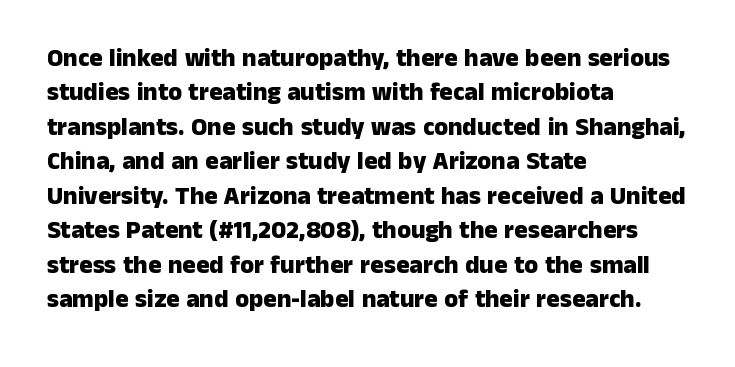
Plain, unruled lines of type. Italic: no, the glyphs are upright roman. The face used here has the dense, thick strokes of a bold. Compared with typical paragraphs, the rows here are spaced about the same. The paragraph has a hard left edge and a soft right edge. Here the glyphs are tracked normally, forming tight word shapes.
